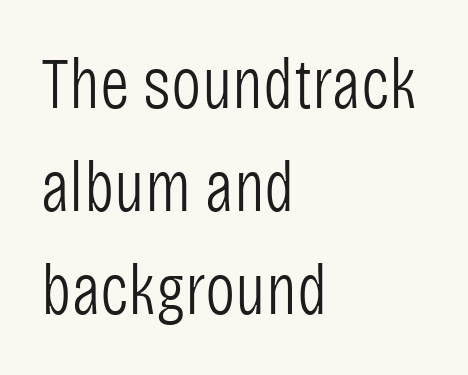
Q: Is the text bold? A: No.
Q: Is the text italic (slanted)? A: No, it is upright.
Q: Is the typeface a serif or a sans-serif typeface? A: Sans-serif.
Q: Is the text underlined? A: No.
Q: How is the paragraph aligned? A: Left-aligned.
Q: Is the spacing between letters normal or unusually wide? A: Normal.
Q: Is the spacing between lines tight, normal or loose? A: Normal.
Q: Width (condensed, normal, or wide)? A: Condensed.
Q: Stroke contrast? A: Low.
Q: x-height? A: Large.
Q: Monospaced? A: No.
